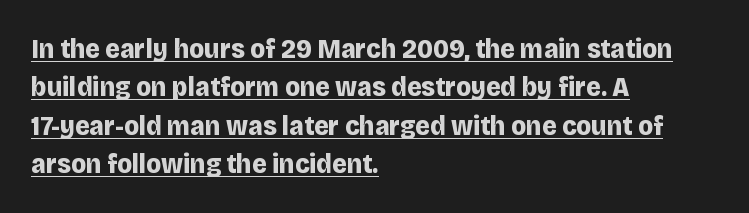
You can see a thin bar hugging the bottom of the glyphs. These lines keep a tight, regular rhythm from letter to letter. Layout note: lines flush left. The face used here is proportionally spaced, like ordinary book or web type. The designer left line spacing at the default.
